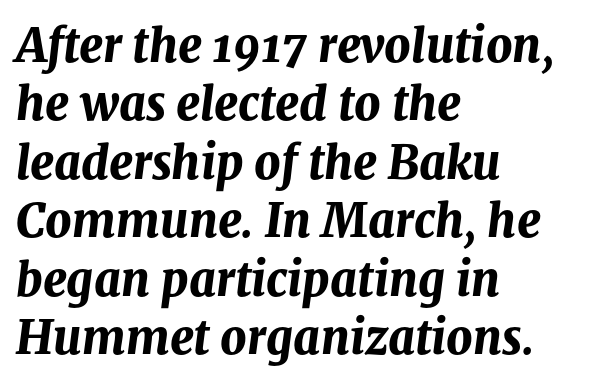
Q: Is the text bold? A: Yes.
Q: Is the text italic (slanted)? A: Yes, it leans right by about 8 degrees.
Q: Is the text underlined? A: No.
Q: How is the paragraph aligned? A: Left-aligned.
Q: Is the spacing between letters normal or unusually wide? A: Normal.
Q: Is the spacing between lines tight, normal or loose? A: Normal.
Q: Width (condensed, normal, or wide)? A: Normal.
Q: Stroke contrast? A: Medium.
Q: x-height? A: Medium.
Q: Monospaced? A: No.
